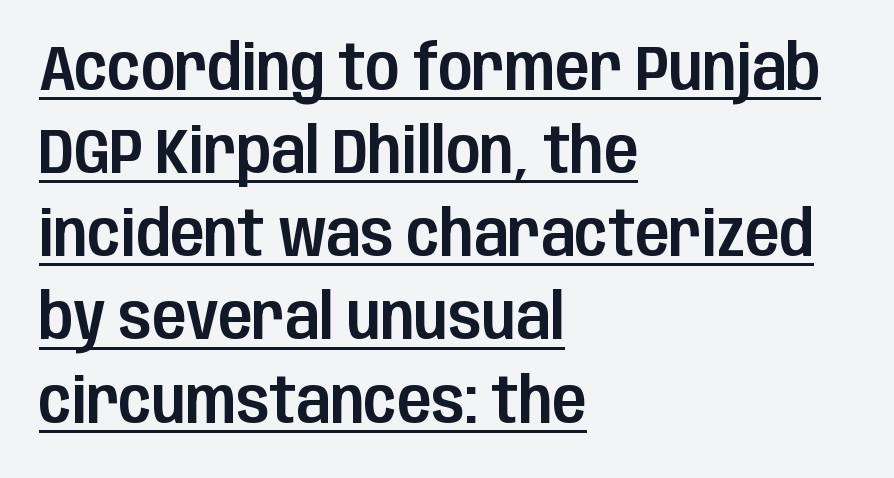
{"serif": "no", "italic": "no", "width": "condensed", "stroke_contrast": "low", "x_height": "large", "monospaced": "no", "underline": "yes", "align": "left", "line_spacing": "normal", "line_spacing_ratio": 1.32, "letter_spacing": "normal", "letter_spacing_em": 0.0, "glyph_px": 63}
